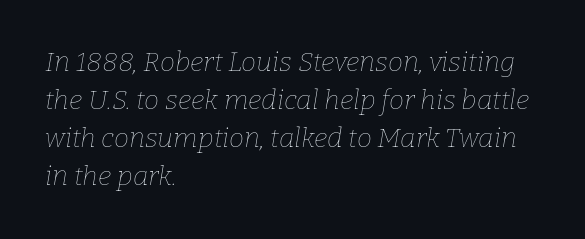
The specimen reads as italic at a glance. Successive baselines arrive at the customary interval. Nothing heavy about these letters — not bold at all. Any mark beneath the type? The region is blank. This rendering uses left alignment, leaving the right contour irregular. The rendering keeps characters at their native spacing.
